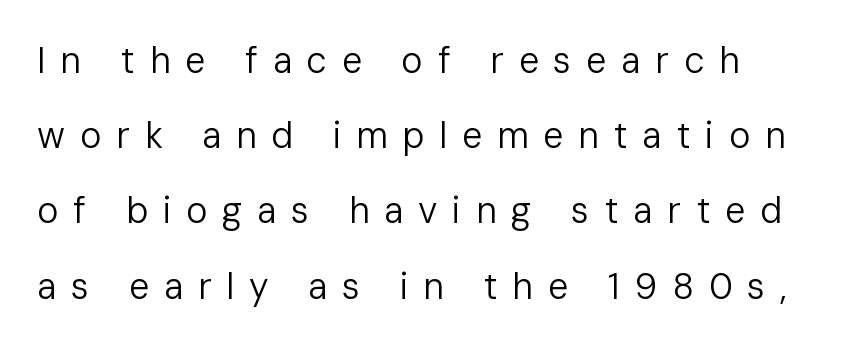
On a weight scale, this lands at 450 or below. If you measured baseline to baseline, you'd find a long distance. The letters advance in unequal steps, a hallmark of proportional type. Underlining? Definitely not there. The horizontal fit of the characters is loose and conspicuously gappy.
